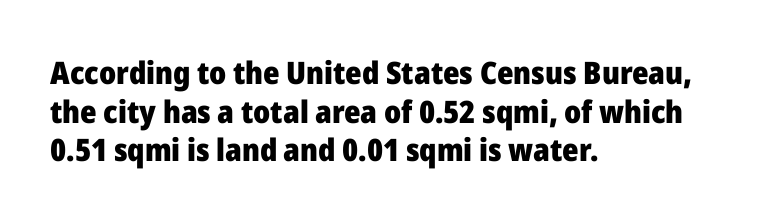
The image shows 31 px heavy sans-serif type, upright; set left-aligned, normal line spacing (1.25x), normal letter spacing, not underlined; low stroke contrast and a medium x-height.
